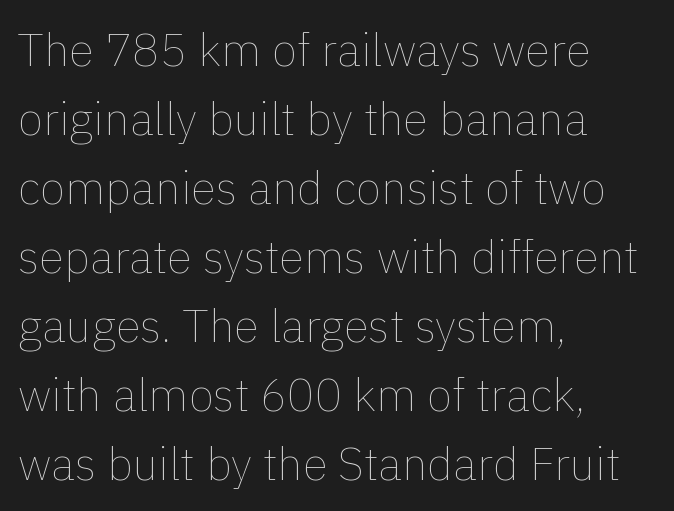
{"italic": "no", "bold": "no", "weight": "thin", "width": "normal", "x_height": "medium", "monospaced": "no", "underline": "no", "align": "left", "line_spacing": "normal", "line_spacing_ratio": 1.5, "letter_spacing": "normal", "letter_spacing_em": 0.0, "glyph_px": 46}
